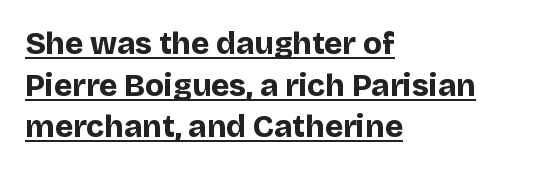
Honestly, the letter spacing is just normal — you wouldn't notice it. Grotesque or geometric, the face here clearly has no serifs. Glance below the letters and you will spot a drawn line. Is there any slant? The stems are plumb. Notice how thick the strokes are: this is what a full bold looks like. This block has exactly the height ordinary leading produces.
